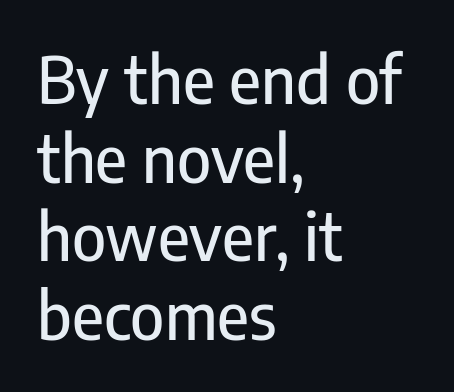
The rendering uses natural spacing where letterforms have individual widths. The designer went with a sans here, leaving each stem footless. This rendering uses left alignment, leaving the right contour irregular. Characters follow at the spacing the type designer built in. Posture: upright roman.
